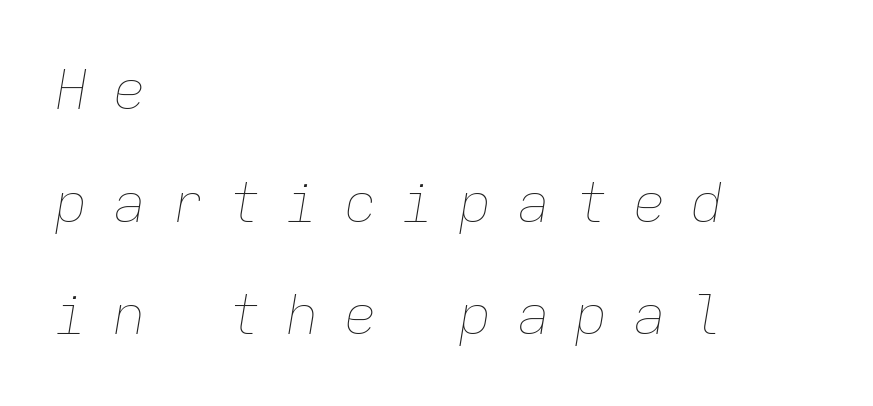
{"italic": "yes", "lean": "right", "slant_degrees": 9, "bold": "no", "weight": "thin", "width": "normal", "stroke_contrast": "low", "x_height": "medium", "monospaced": "yes", "underline": "no", "align": "left", "line_spacing": "loose", "line_spacing_ratio": 2.05, "letter_spacing": "wide", "letter_spacing_em": 0.45, "glyph_px": 55}
